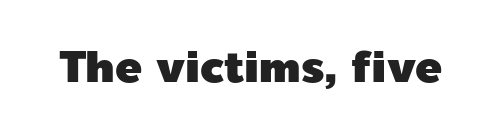
You could call the tracking neutral — neither tight nor loose. Only glyphs here, with clear space below each row. Serifs: no, the terminals of the letterforms are clean. The face used here is proportionally spaced, like ordinary book or web type. Vertical strokes here are truly vertical.
